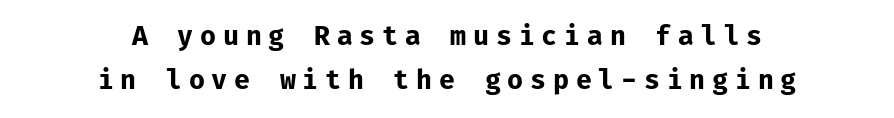
Q: Is the text bold? A: Yes.
Q: Is the text italic (slanted)? A: No, it is upright.
Q: Is the text underlined? A: No.
Q: How is the paragraph aligned? A: Centered.
Q: Is the spacing between letters normal or unusually wide? A: Unusually wide.
Q: Is the spacing between lines tight, normal or loose? A: Normal.
